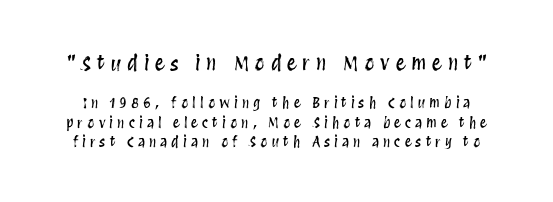
The image shows 20 px text type, upright; set normal line spacing (1.4x), unusually wide letter spacing (+0.29 em), not underlined; the first (top) block is 1.43x larger.
